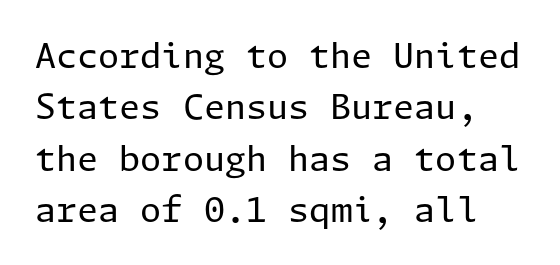
The image shows 34 px regular-weight sans-serif type, upright; set normal line spacing (1.51x), normal letter spacing, not underlined; low stroke contrast and a medium x-height.
